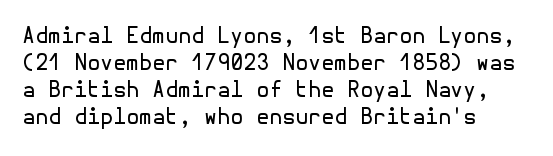
{"italic": "no", "bold": "no", "underline": "no", "align": "left", "line_spacing": "normal", "line_spacing_ratio": 1.29, "letter_spacing": "normal", "letter_spacing_em": 0.0, "glyph_px": 21}
